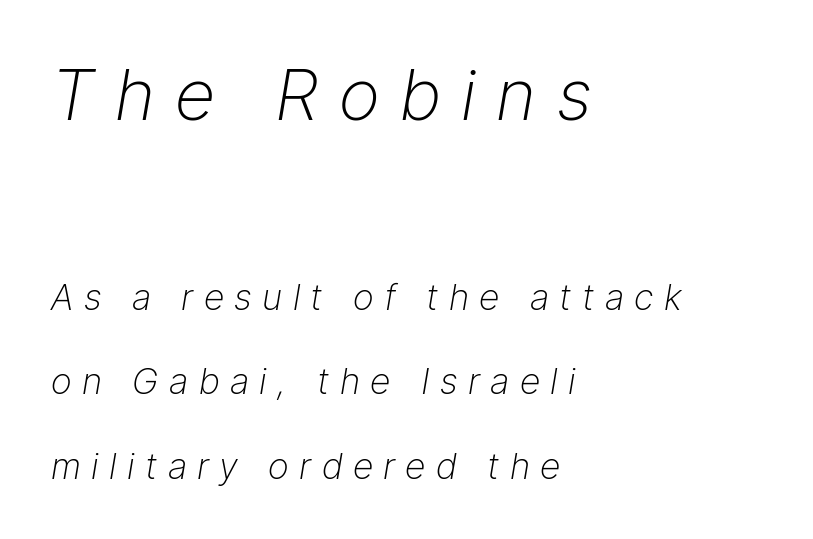
Do the characters align in a grid? No, the font is proportional. A classic flush-left, rag-right setting is used for this passage. Stems and bowls with no extra thickness — not bold. The foot of each line stays bare and open. Whoever set this made the first block the dominant, larger element. Is the letter spacing exaggerated? Yes — the characters are pushed far apart.
